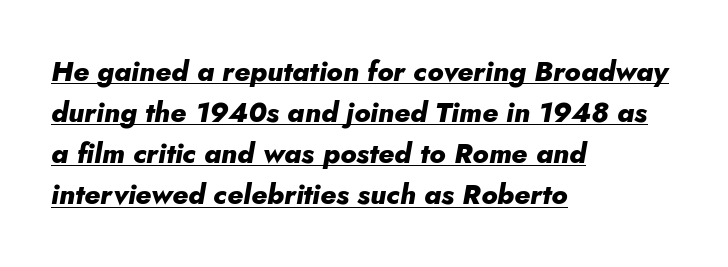
Q: Is the text bold? A: Yes.
Q: Is the text italic (slanted)? A: Yes, it leans right by about 10 degrees.
Q: Is the text underlined? A: Yes.
Q: How is the paragraph aligned? A: Left-aligned.
Q: Is the spacing between letters normal or unusually wide? A: Normal.
Q: Is the spacing between lines tight, normal or loose? A: Normal.
Q: Width (condensed, normal, or wide)? A: Normal.
Q: Stroke contrast? A: Low.
Q: x-height? A: Small.
Q: Monospaced? A: No.
